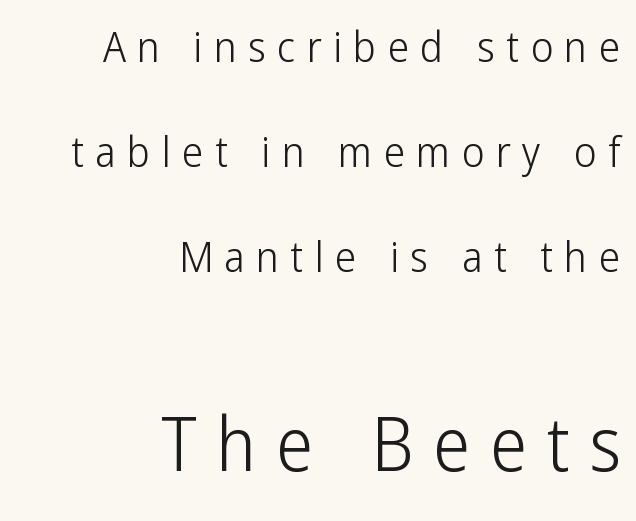
The image shows 75 px light, condensed sans-serif type, upright; set right-aligned, loose line spacing (2.44x), unusually wide letter spacing (+0.26 em), not underlined; the second (bottom) block is 1.74x larger; low stroke contrast and a medium x-height.
